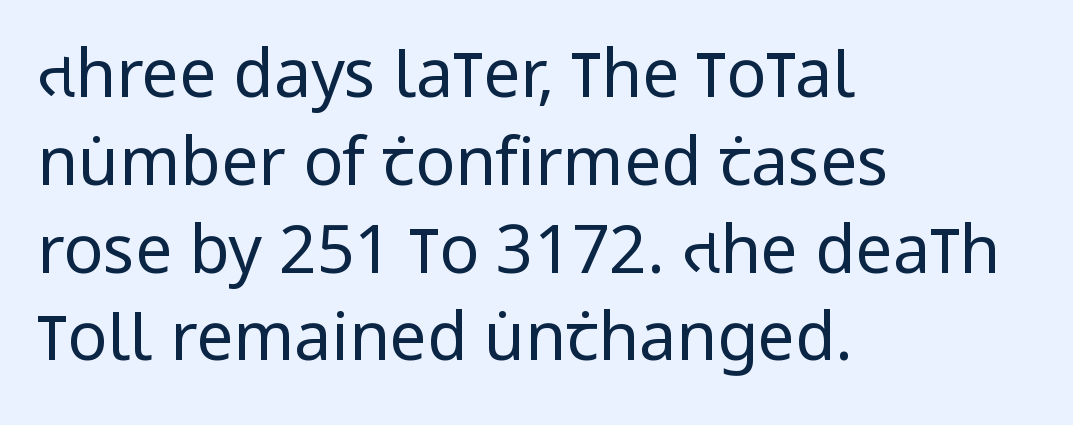
Q: Is the text bold? A: No.
Q: Is the text italic (slanted)? A: No, it is upright.
Q: Is the typeface a serif or a sans-serif typeface? A: Sans-serif.
Q: Is the text underlined? A: No.
Q: How is the paragraph aligned? A: Left-aligned.
Q: Is the spacing between letters normal or unusually wide? A: Normal.
Q: Is the spacing between lines tight, normal or loose? A: Normal.
Q: Width (condensed, normal, or wide)? A: Condensed.
Q: Stroke contrast? A: Low.
Q: x-height? A: Large.
Q: Monospaced? A: No.
